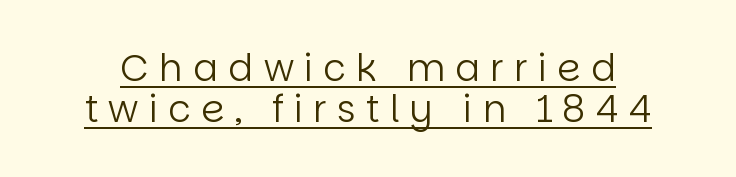
{"serif": "no", "italic": "no", "bold": "no", "weight": "regular", "width": "normal", "stroke_contrast": "low", "x_height": "large", "monospaced": "no", "underline": "yes", "line_spacing": "tight", "line_spacing_ratio": 1.1, "letter_spacing": "wide", "letter_spacing_em": 0.28, "glyph_px": 37}
